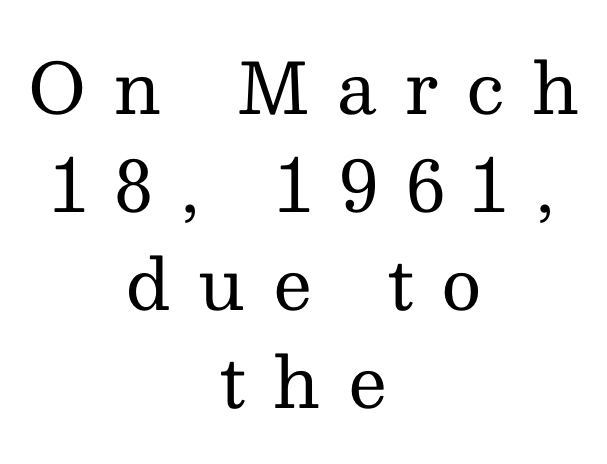
Q: Is the text bold? A: No.
Q: Is the text italic (slanted)? A: No, it is upright.
Q: Is the typeface a serif or a sans-serif typeface? A: Serif.
Q: Is the text underlined? A: No.
Q: How is the paragraph aligned? A: Centered.
Q: Is the spacing between letters normal or unusually wide? A: Unusually wide.
Q: Is the spacing between lines tight, normal or loose? A: Normal.
Q: Width (condensed, normal, or wide)? A: Normal.
Q: Stroke contrast? A: Medium.
Q: x-height? A: Medium.
Q: Monospaced? A: No.
